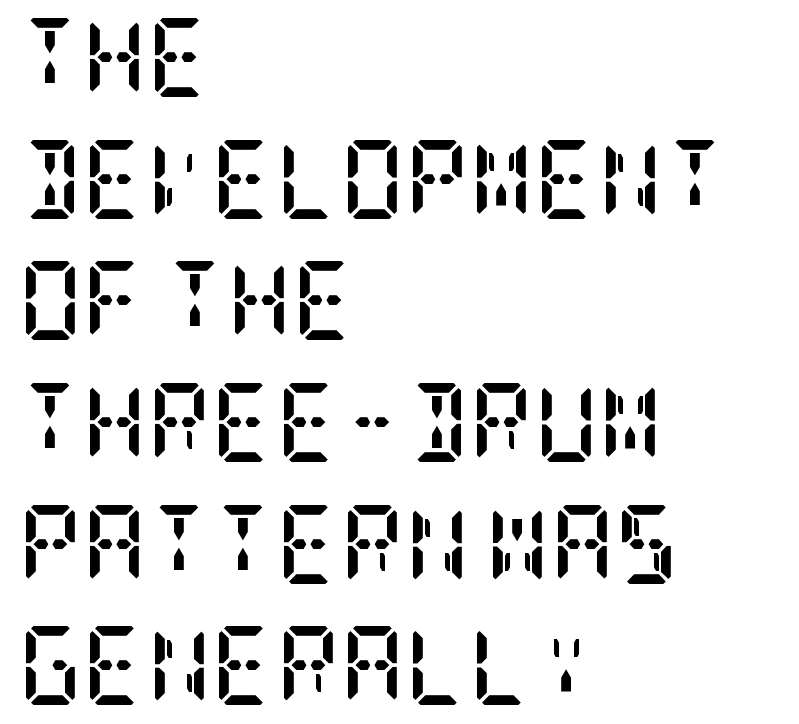
The image shows 79 px semibold, condensed serif type, upright; set left-aligned, normal line spacing (1.54x), normal letter spacing, not underlined; low stroke contrast and a large x-height.
